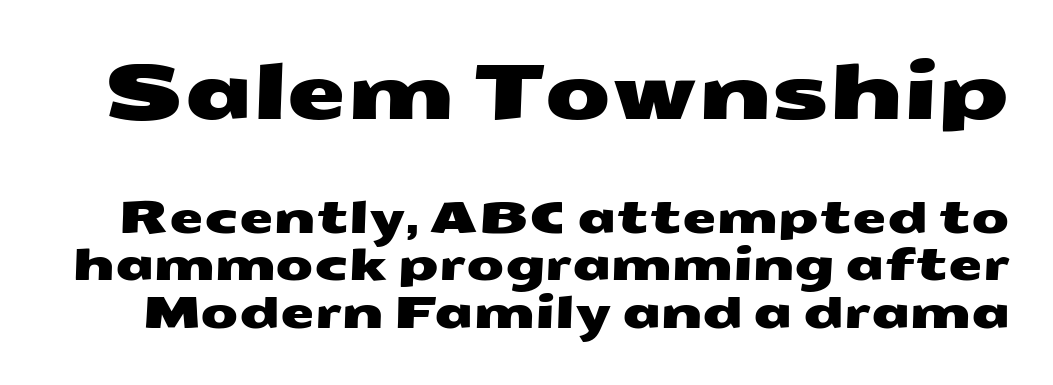
The image shows 77 px wide sans-serif type; set tight line spacing (1.09x), normal letter spacing, not underlined; the first (top) block is 1.75x larger; medium stroke contrast and a medium x-height.
